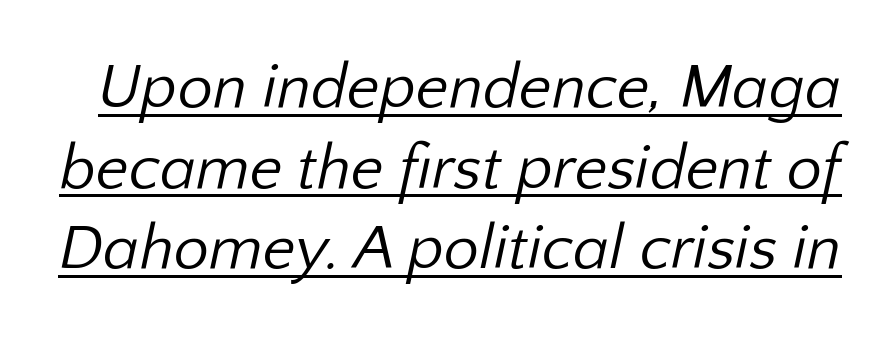
Q: Is the text bold? A: No.
Q: Is the typeface a serif or a sans-serif typeface? A: Sans-serif.
Q: Is the text underlined? A: Yes.
Q: Is the spacing between letters normal or unusually wide? A: Normal.
Q: Is the spacing between lines tight, normal or loose? A: Normal.
Q: Width (condensed, normal, or wide)? A: Normal.
Q: Stroke contrast? A: Low.
Q: x-height? A: Medium.
Q: Monospaced? A: No.
